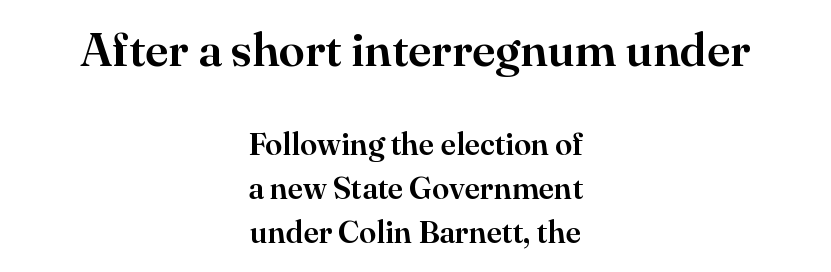
To sum up the face: it has serifs. Honestly, the row spacing looks completely unremarkable. Nobody touched the tracking dial on this one. Spacing verdict: proportional, widths tailored to each character. Caption: multi-line text, centered on the measure.
